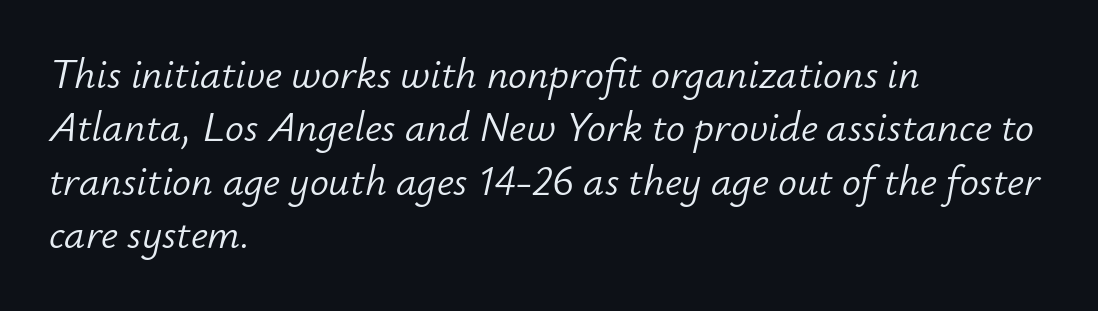
The image shows 42 px light type, italic (leaning right); set left-aligned, normal line spacing (1.27x), normal letter spacing, not underlined; low stroke contrast and a small x-height.
